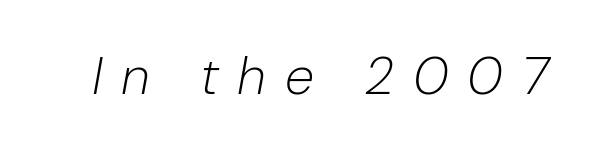
The face used here is proportionally spaced, like ordinary book or web type. Compared with ordinary roman type, these characters are visibly tilted. Quick note: underline off. The letters are spread apart with noticeably loose tracking. Weight class: somewhere from thin through regular.
